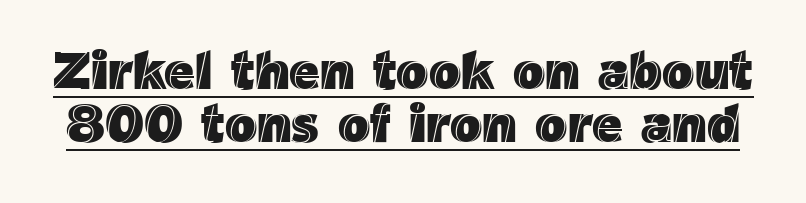
The image shows 53 px text type, upright; set tight line spacing (1.0x), normal letter spacing, underlined; a medium x-height.
